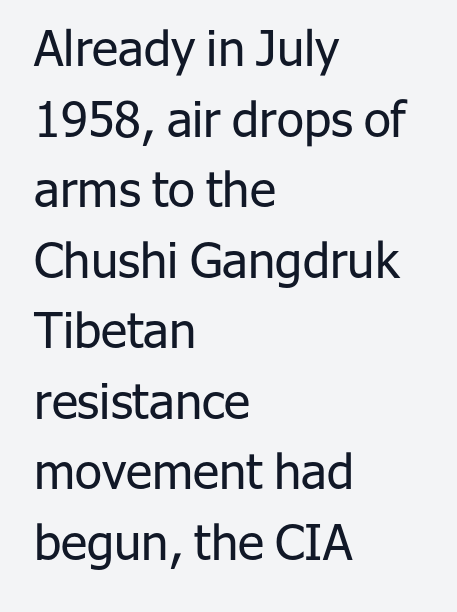
The image shows 49 px regular-weight sans-serif type, upright; set left-aligned, normal line spacing (1.44x), normal letter spacing, not underlined; low stroke contrast and a medium x-height.
